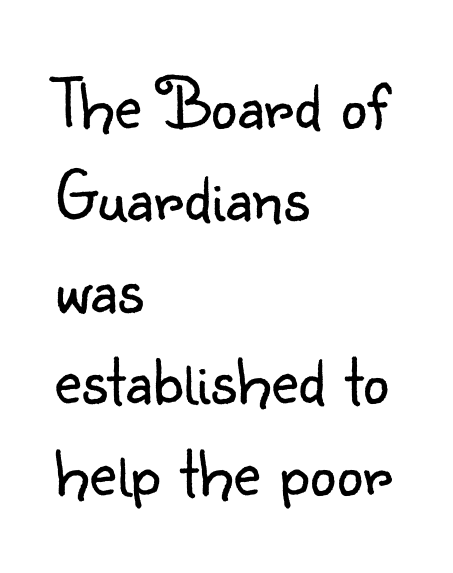
Q: Is the text bold? A: No.
Q: Is the text italic (slanted)? A: No, it is upright.
Q: Is the typeface a serif or a sans-serif typeface? A: Sans-serif.
Q: Is the text underlined? A: No.
Q: How is the paragraph aligned? A: Left-aligned.
Q: Is the spacing between letters normal or unusually wide? A: Normal.
Q: Width (condensed, normal, or wide)? A: Normal.
Q: Stroke contrast? A: Low.
Q: x-height? A: Small.
Q: Monospaced? A: No.
